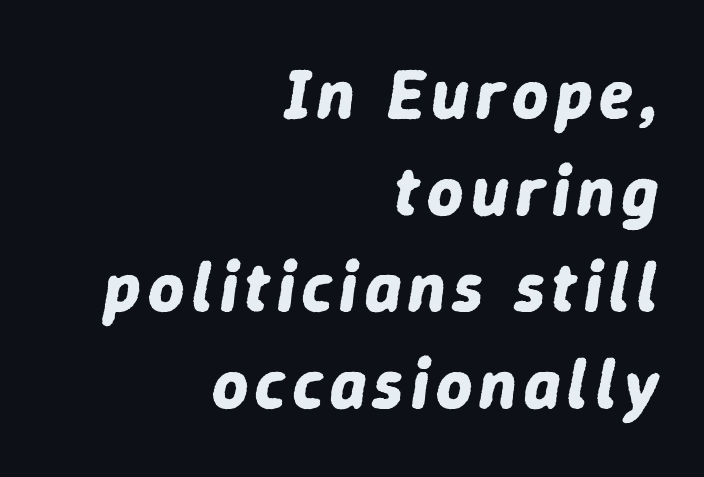
Each line ends at the same right margin while the left side varies. Think of a printed novel: that variable character pitch is what you see here. Does the lettering tilt? It does — this is italic. This sample keeps an unexceptional amount of space between lines.
